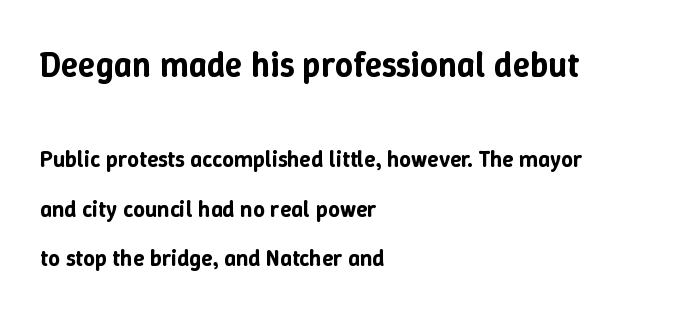
{"italic": "no", "width": "normal", "stroke_contrast": "low", "x_height": "medium", "monospaced": "no", "underline": "no", "align": "left", "line_spacing": "loose", "line_spacing_ratio": 2.15, "letter_spacing": "normal", "letter_spacing_em": 0.0, "larger_block": "first", "size_ratio": 1.52, "glyph_px": 35}
